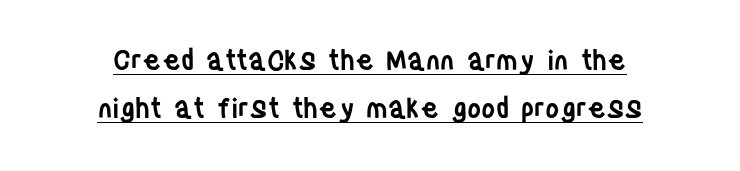
This sample uses an upright cut, with every glyph sitting square on the baseline. Looks like someone drew a line under every word here. Compared with a flush-left layout, this one balances lines on the center instead. Its strokes are somewhat broadened, the hallmark of semibold type.
